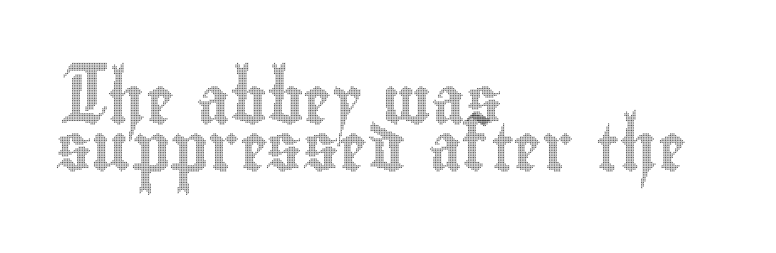
The image shows 47 px condensed type, upright; set left-aligned, tight line spacing (1.01x), normal letter spacing, not underlined; a small x-height.
